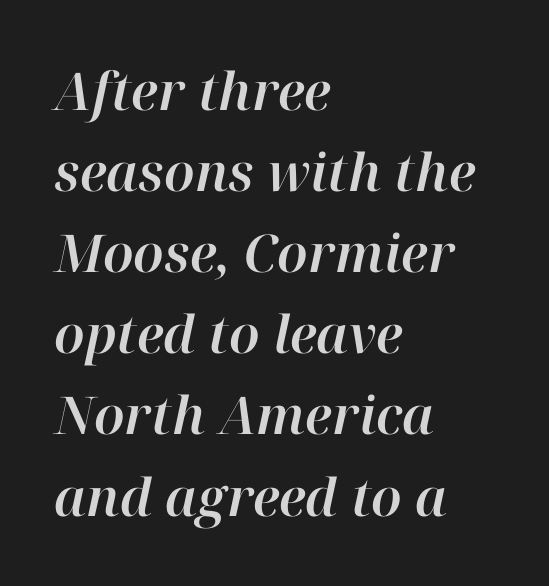
The image shows 52 px text type, italic (leaning right); set left-aligned, normal line spacing (1.56x), normal letter spacing, not underlined; high stroke contrast and a medium x-height.
